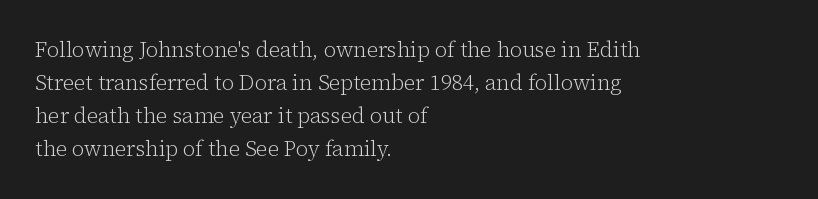
No italicization has been applied; the sample stays upright. This rendering features lettering with no underline. Summary of weight: not heavy and not bold. The typesetter chose a ragged-right arrangement here. The vertical gap from one line to the next is medium.
